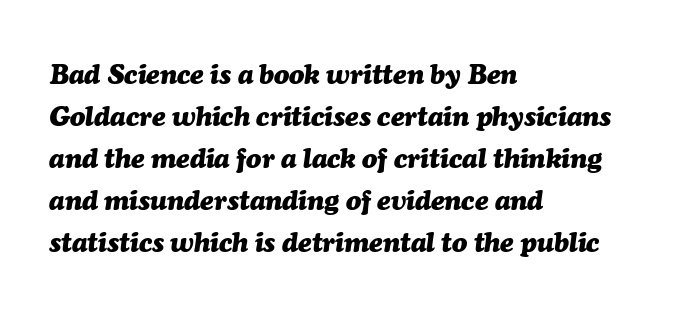
{"italic": "yes", "lean": "right", "slant_degrees": 7, "bold": "yes", "weight": "heavy", "width": "normal", "stroke_contrast": "medium", "x_height": "medium", "monospaced": "no", "underline": "no", "align": "left", "line_spacing": "normal", "line_spacing_ratio": 1.5, "letter_spacing": "normal", "letter_spacing_em": 0.0, "glyph_px": 28}
